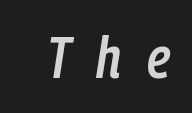
Q: Is the text bold? A: Semi-bold.
Q: Is the text italic (slanted)? A: Yes, it leans right by about 9 degrees.
Q: Is the text underlined? A: No.
Q: Is the spacing between letters normal or unusually wide? A: Unusually wide.
Q: Width (condensed, normal, or wide)? A: Condensed.
Q: Stroke contrast? A: Low.
Q: x-height? A: Medium.
Q: Monospaced? A: No.
